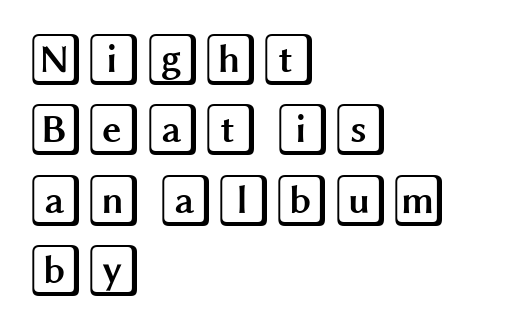
{"italic": "no", "width": "wide", "x_height": "large", "underline": "no", "align": "left", "line_spacing": "normal", "line_spacing_ratio": 1.33, "letter_spacing": "normal", "letter_spacing_em": 0.0, "glyph_px": 53}
